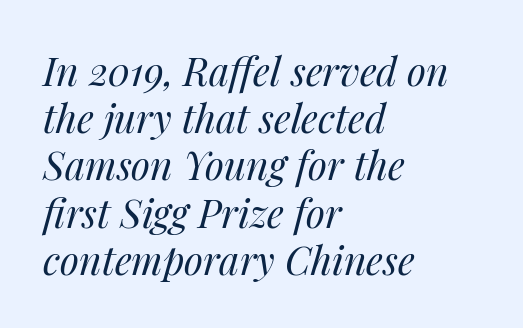
{"italic": "yes", "lean": "right", "slant_degrees": 14, "bold": "no", "weight": "regular", "width": "normal", "stroke_contrast": "medium", "x_height": "medium", "monospaced": "no", "underline": "no", "align": "left", "line_spacing_ratio": 1.21, "letter_spacing": "normal", "letter_spacing_em": 0.0, "glyph_px": 39}
